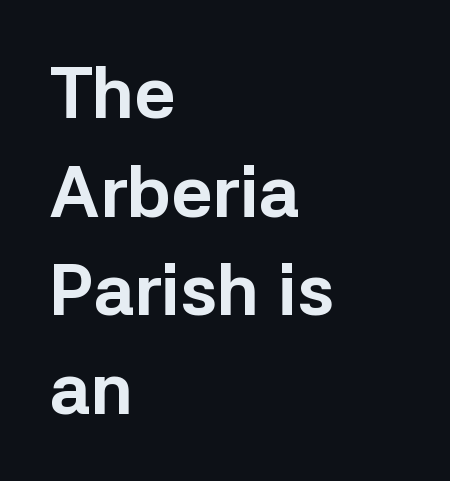
{"serif": "no", "italic": "no", "bold": "yes", "weight": "bold", "width": "normal", "stroke_contrast": "low", "x_height": "medium", "monospaced": "no", "underline": "no", "align": "left", "line_spacing": "normal", "line_spacing_ratio": 1.37, "letter_spacing": "normal", "letter_spacing_em": 0.0, "glyph_px": 72}
